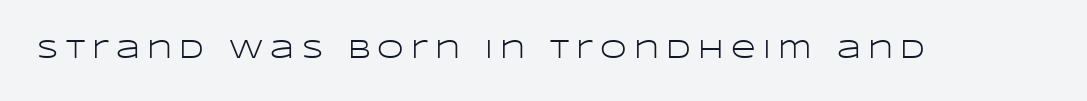
{"italic": "no", "bold": "no", "underline": "no", "letter_spacing": "wide", "letter_spacing_em": 0.27, "glyph_px": 27}
